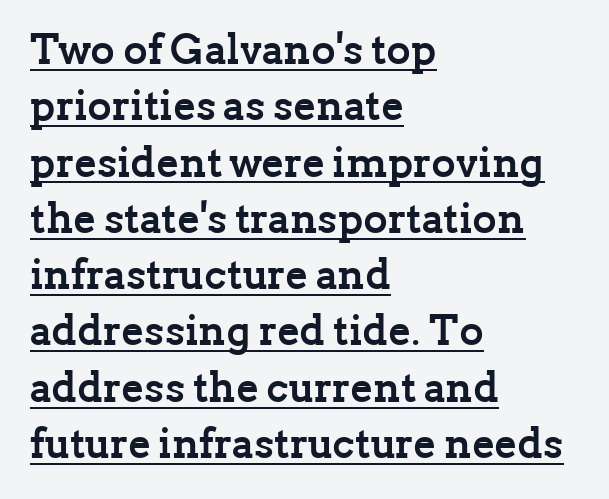
The image shows 42 px semibold serif type, upright; set left-aligned, normal line spacing (1.34x), normal letter spacing, underlined; low stroke contrast and a medium x-height.
